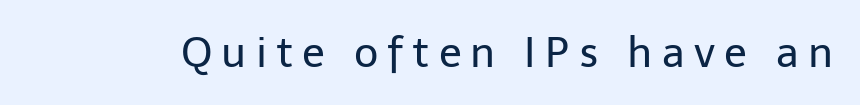
Do the characters align in a grid? No, the font is proportional. Vertical strokes here are truly vertical. Observe the absence of serifs on each vertical stroke in this sample. Compared with typical body copy, the letter spacing here is much looser. A bare baseline throughout the passage.
